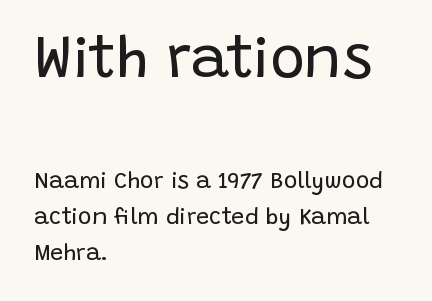
The image shows 58 px regular-weight sans-serif type, upright; set left-aligned, normal line spacing (1.56x), normal letter spacing, not underlined; the first (top) block is 2.52x larger; low stroke contrast and a large x-height.
